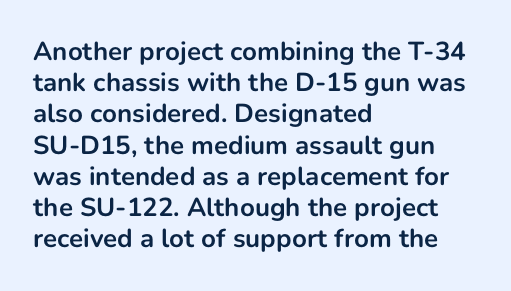
Q: Is the text bold? A: Yes.
Q: Is the text italic (slanted)? A: No, it is upright.
Q: Is the text underlined? A: No.
Q: How is the paragraph aligned? A: Left-aligned.
Q: Is the spacing between letters normal or unusually wide? A: Normal.
